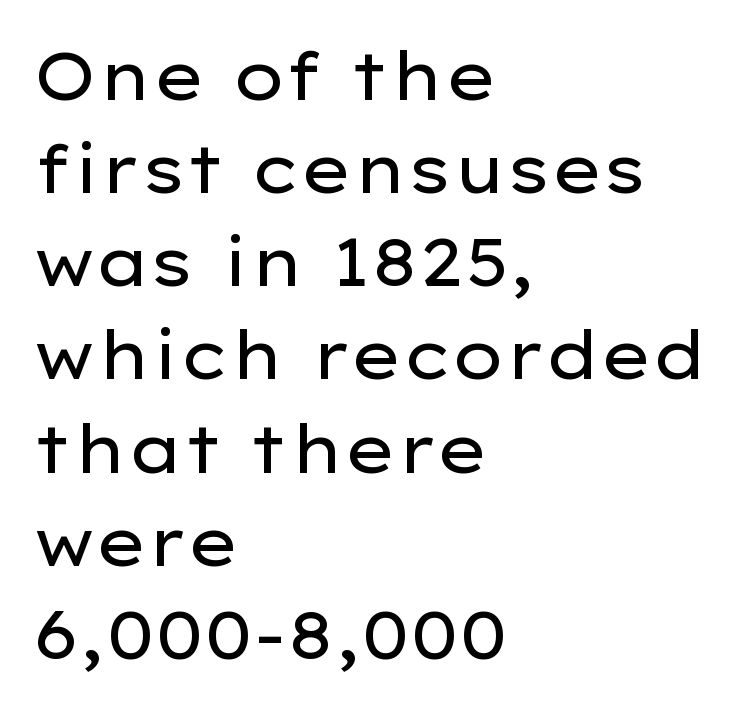
{"serif": "no", "italic": "no", "bold": "no", "weight": "regular", "width": "wide", "stroke_contrast": "low", "x_height": "medium", "monospaced": "no", "underline": "no", "align": "left", "line_spacing": "normal", "line_spacing_ratio": 1.39, "letter_spacing": "normal", "letter_spacing_em": 0.0, "glyph_px": 67}
